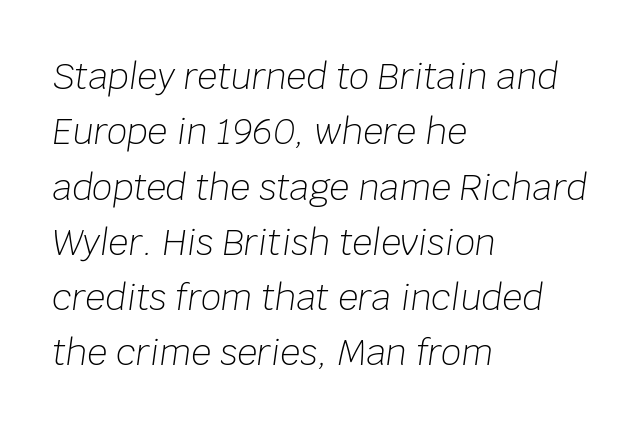
{"italic": "yes", "lean": "right", "slant_degrees": 8, "bold": "no", "weight": "light", "width": "normal", "stroke_contrast": "low", "x_height": "large", "monospaced": "no", "underline": "no", "align": "left", "line_spacing": "normal", "line_spacing_ratio": 1.58, "letter_spacing": "normal", "letter_spacing_em": 0.0, "glyph_px": 35}
